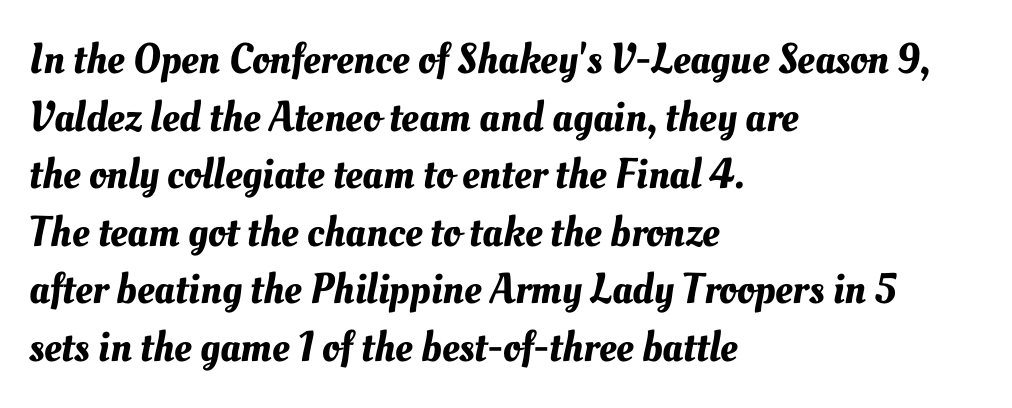
{"width": "normal", "stroke_contrast": "medium", "x_height": "small", "monospaced": "no", "underline": "no", "align": "left", "line_spacing": "normal", "line_spacing_ratio": 1.34, "letter_spacing": "normal", "letter_spacing_em": 0.0, "glyph_px": 43}
